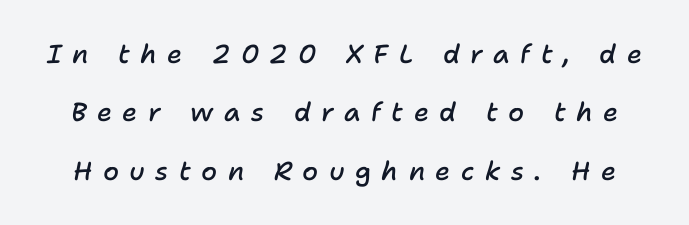
Plain, unruled lines of type. There is plenty of visible air inserted between adjacent glyphs. The lines are spread far apart with generous leading. The face used here has a pronounced slope to its letters. Compared with an ordinary text face, these strokes are moderately heavier — a semibold.
